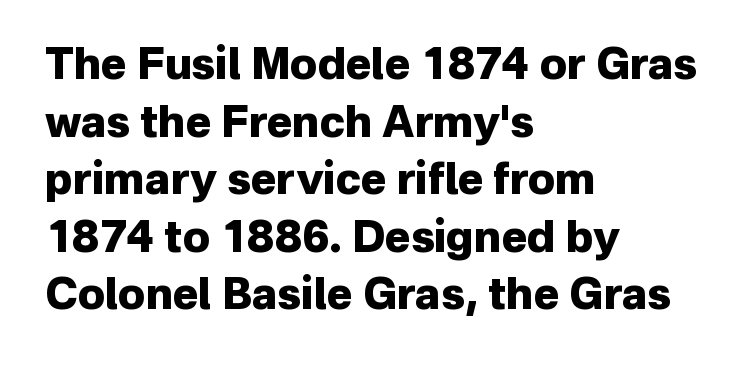
Look at the stroke-to-counter ratio: heavy, a bold. The lines sit at an ordinary, default distance from one another. Rendered with straight, roman letterforms. Standard letterfit; no display-style spreading of the glyphs. Descenders are the only things crossing below the line. The passage is arranged the way most books set body copy — flush left.
